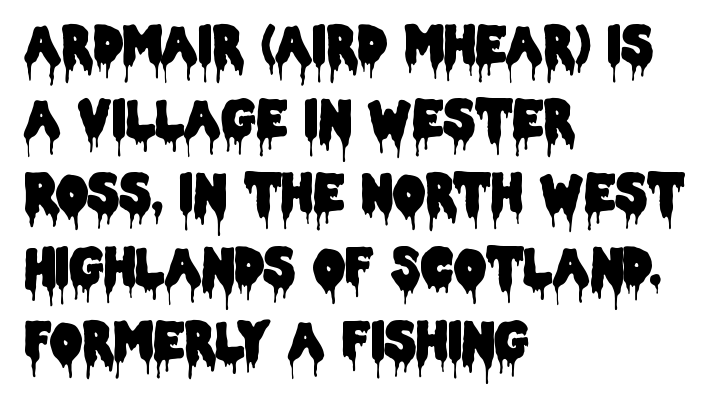
The image shows 50 px condensed sans-serif type, upright; set left-aligned, normal line spacing (1.48x), normal letter spacing, not underlined; low stroke contrast and a large x-height.
